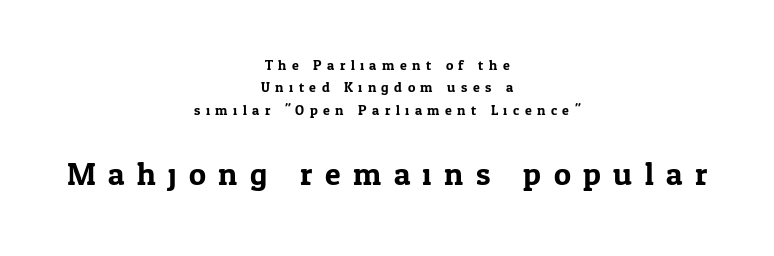
Q: Is the text italic (slanted)? A: No, it is upright.
Q: Is the typeface a serif or a sans-serif typeface? A: Serif.
Q: Is the text underlined? A: No.
Q: How is the paragraph aligned? A: Centered.
Q: Is the spacing between letters normal or unusually wide? A: Unusually wide.
Q: Is the spacing between lines tight, normal or loose? A: Normal.
Q: Which block of text is set in a larger size, the first (top) or the second (bottom)? A: The second (bottom) one.
Q: Width (condensed, normal, or wide)? A: Normal.
Q: Stroke contrast? A: Low.
Q: x-height? A: Medium.
Q: Monospaced? A: No.
